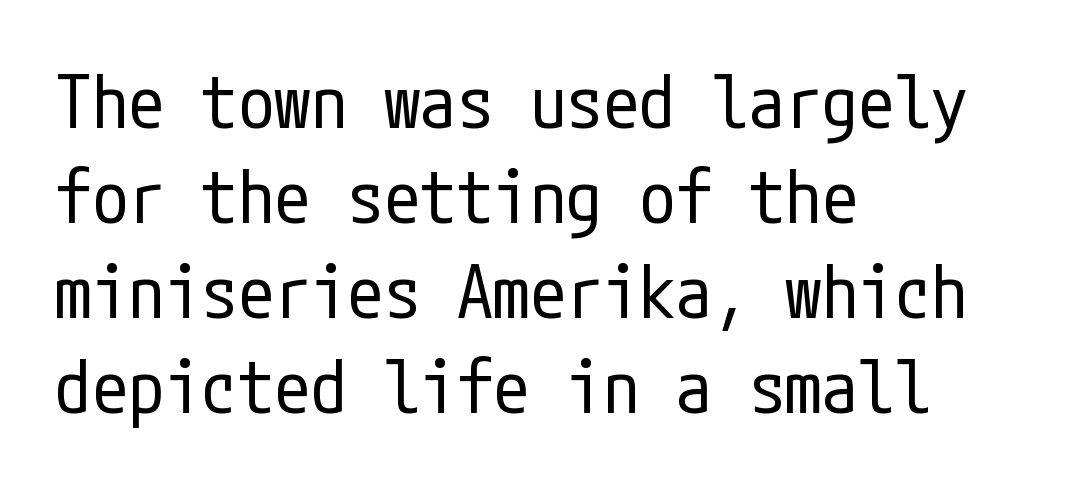
Q: Is the text bold? A: No.
Q: Is the text italic (slanted)? A: No, it is upright.
Q: Is the typeface a serif or a sans-serif typeface? A: Sans-serif.
Q: Is the text underlined? A: No.
Q: How is the paragraph aligned? A: Left-aligned.
Q: Is the spacing between letters normal or unusually wide? A: Normal.
Q: Is the spacing between lines tight, normal or loose? A: Normal.
Q: Width (condensed, normal, or wide)? A: Condensed.
Q: Stroke contrast? A: Low.
Q: x-height? A: Medium.
